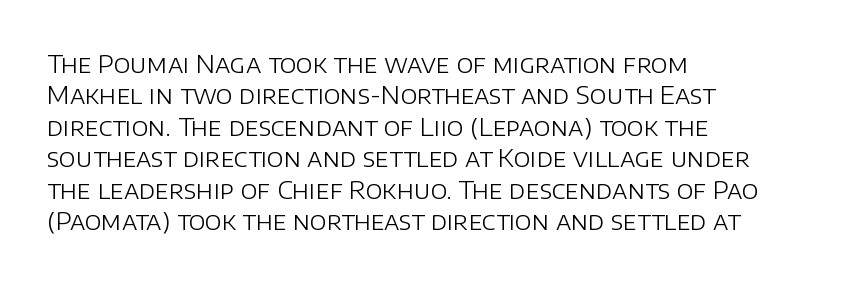
Q: Is the text bold? A: No.
Q: Is the text italic (slanted)? A: No, it is upright.
Q: Is the text underlined? A: No.
Q: How is the paragraph aligned? A: Left-aligned.
Q: Is the spacing between letters normal or unusually wide? A: Normal.
Q: Is the spacing between lines tight, normal or loose? A: Normal.
